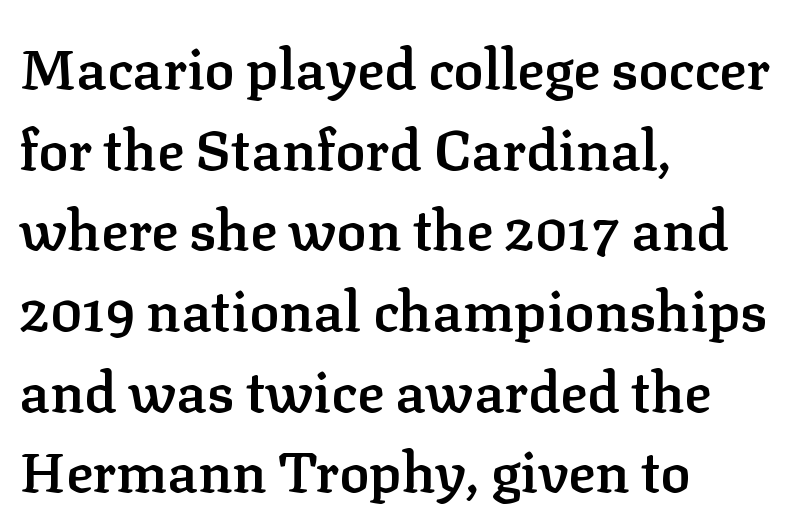
{"serif": "yes", "italic": "no", "bold": "semi", "weight": "semibold", "width": "normal", "stroke_contrast": "low", "x_height": "medium", "monospaced": "no", "underline": "no", "align": "left", "line_spacing": "normal", "line_spacing_ratio": 1.44, "letter_spacing": "normal", "letter_spacing_em": 0.0, "glyph_px": 56}
